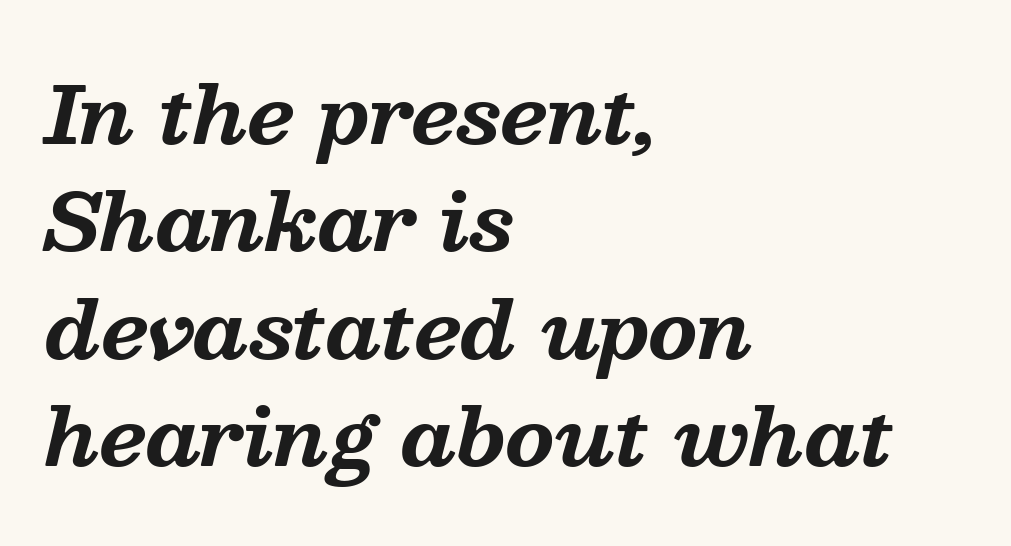
Q: Is the text bold? A: Yes.
Q: Is the text italic (slanted)? A: Yes, it leans right by about 13 degrees.
Q: Is the typeface a serif or a sans-serif typeface? A: Serif.
Q: Is the text underlined? A: No.
Q: How is the paragraph aligned? A: Left-aligned.
Q: Is the spacing between letters normal or unusually wide? A: Normal.
Q: Is the spacing between lines tight, normal or loose? A: Normal.
Q: Width (condensed, normal, or wide)? A: Normal.
Q: Stroke contrast? A: Medium.
Q: x-height? A: Medium.
Q: Monospaced? A: No.
